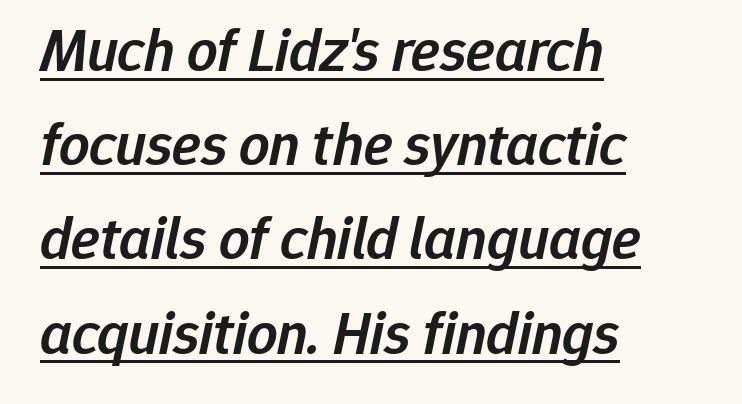
Q: Is the text bold? A: Semi-bold.
Q: Is the text italic (slanted)? A: Yes, it leans right by about 12 degrees.
Q: Is the text underlined? A: Yes.
Q: How is the paragraph aligned? A: Left-aligned.
Q: Is the spacing between letters normal or unusually wide? A: Normal.
Q: Is the spacing between lines tight, normal or loose? A: Normal.
Q: Width (condensed, normal, or wide)? A: Normal.
Q: Stroke contrast? A: Low.
Q: x-height? A: Medium.
Q: Monospaced? A: No.
